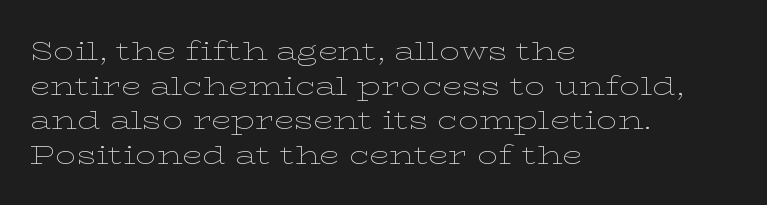
Q: Is the text bold? A: No.
Q: Is the text italic (slanted)? A: No, it is upright.
Q: Is the text underlined? A: No.
Q: How is the paragraph aligned? A: Left-aligned.
Q: Is the spacing between letters normal or unusually wide? A: Normal.
Q: Is the spacing between lines tight, normal or loose? A: Normal.
